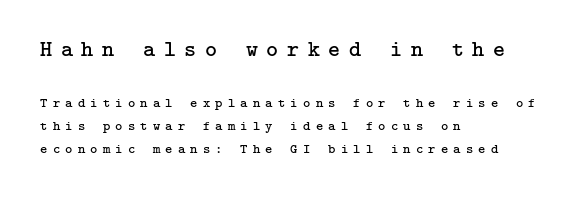
{"italic": "no", "bold": "no", "underline": "no", "align": "left", "line_spacing": "normal", "line_spacing_ratio": 1.66, "letter_spacing": "wide", "letter_spacing_em": 0.37, "larger_block": "first", "size_ratio": 1.64, "glyph_px": 23}
